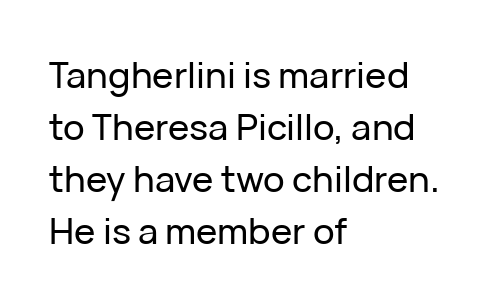
Line starts are locked; line ends wander. This is roman type, the default non-slanted kind. A typesetter would call this proportional, since set widths differ per character. The gaps between neighbouring characters are ordinary and unremarkable.
